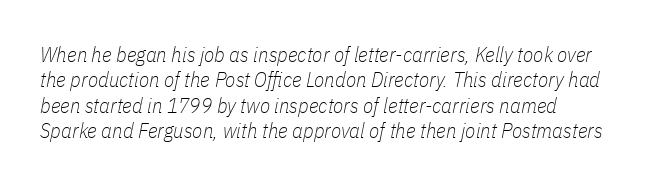
Q: Is the text bold? A: No.
Q: Is the text italic (slanted)? A: Yes, it leans right by about 11 degrees.
Q: Is the text underlined? A: No.
Q: Is the spacing between letters normal or unusually wide? A: Normal.
